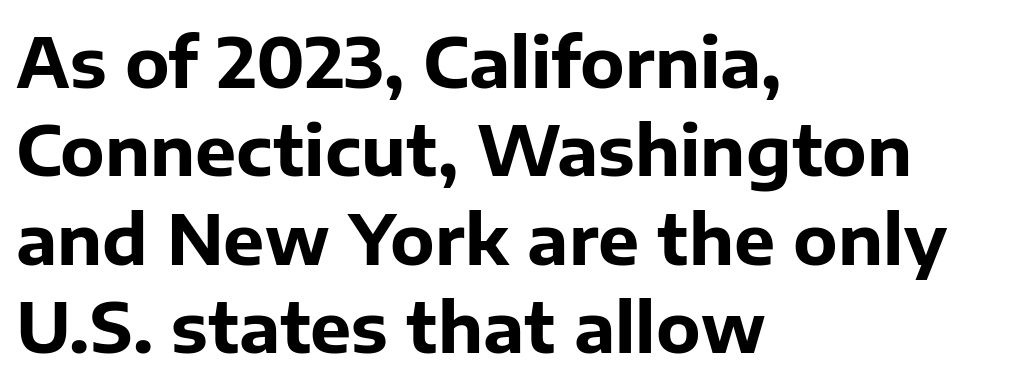
Q: Is the text bold? A: Yes.
Q: Is the text italic (slanted)? A: No, it is upright.
Q: Is the typeface a serif or a sans-serif typeface? A: Sans-serif.
Q: Is the text underlined? A: No.
Q: How is the paragraph aligned? A: Left-aligned.
Q: Is the spacing between letters normal or unusually wide? A: Normal.
Q: Is the spacing between lines tight, normal or loose? A: Normal.
Q: Width (condensed, normal, or wide)? A: Normal.
Q: Stroke contrast? A: Low.
Q: x-height? A: Medium.
Q: Monospaced? A: No.
